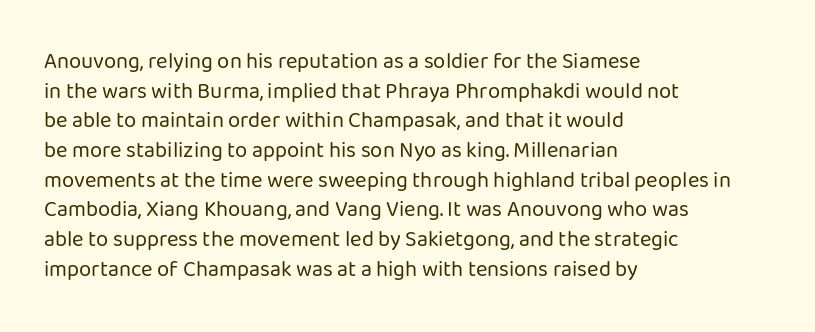
{"italic": "no", "bold": "no", "underline": "no", "align": "left", "line_spacing": "normal", "line_spacing_ratio": 1.35, "letter_spacing": "normal", "letter_spacing_em": 0.0, "glyph_px": 22}
